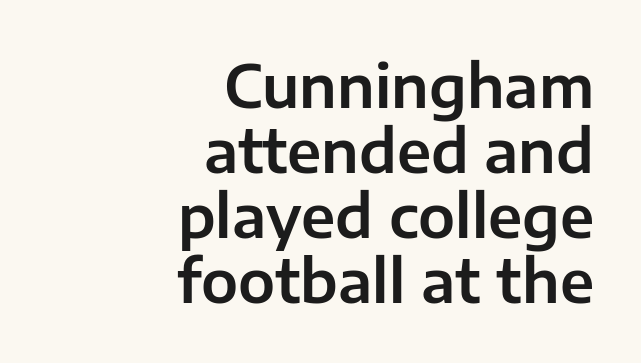
Varying glyph widths throughout — classic text-font behaviour. Unlike a traditional serif, this face leaves its strokes unadorned. Tracking here is standard; glyphs follow each other at the usual distance. Notice how the stems are strictly vertical — no italics here. Check under the words: just untouched page.
